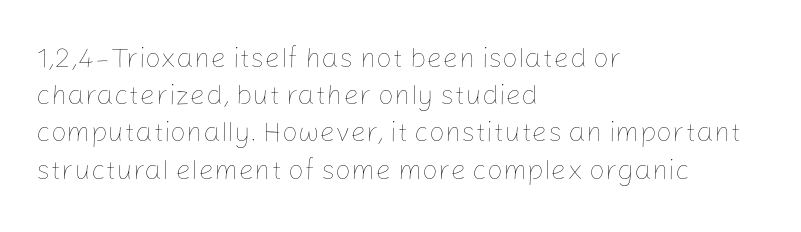
{"italic": "no", "bold": "no", "weight": "thin", "width": "normal", "stroke_contrast": "low", "x_height": "medium", "monospaced": "no", "underline": "no", "align": "left", "line_spacing": "normal", "line_spacing_ratio": 1.33, "letter_spacing": "normal", "letter_spacing_em": 0.0, "glyph_px": 28}
